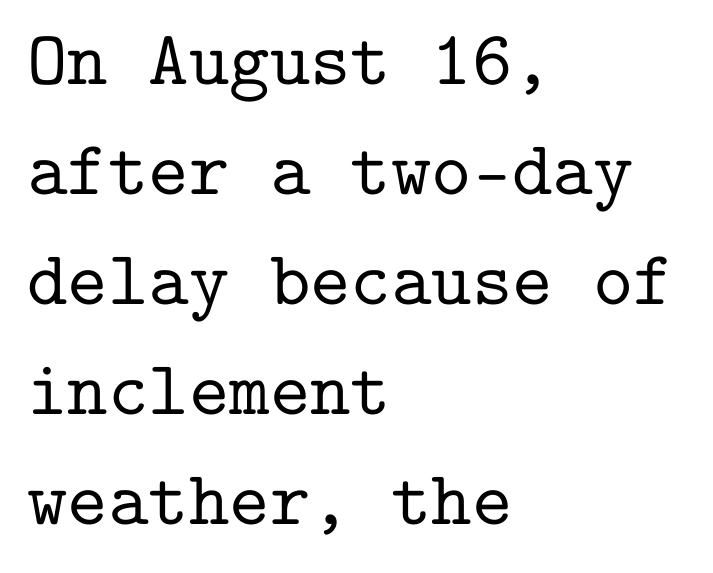
{"serif": "yes", "italic": "no", "width": "normal", "stroke_contrast": "low", "x_height": "medium", "monospaced": "yes", "underline": "no", "align": "left", "line_spacing": "normal", "line_spacing_ratio": 1.43, "letter_spacing": "normal", "letter_spacing_em": 0.0, "glyph_px": 77}
